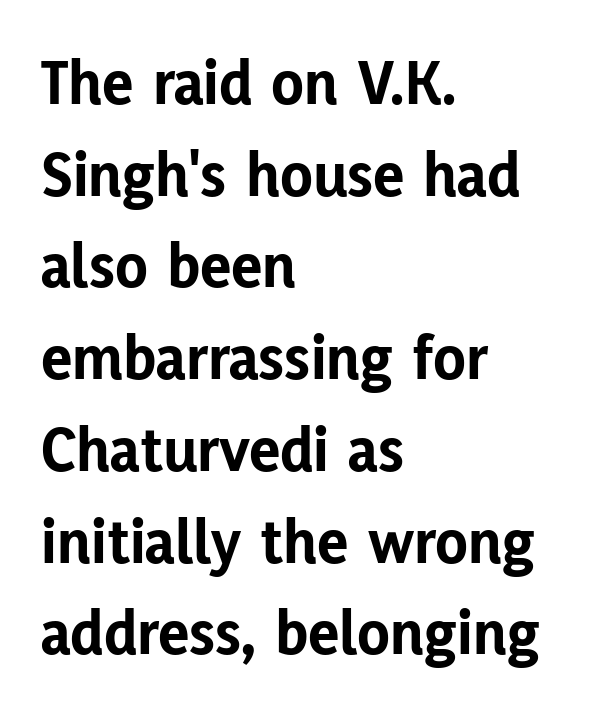
Q: Is the text bold? A: Yes.
Q: Is the text italic (slanted)? A: No, it is upright.
Q: Is the typeface a serif or a sans-serif typeface? A: Sans-serif.
Q: Is the text underlined? A: No.
Q: How is the paragraph aligned? A: Left-aligned.
Q: Is the spacing between letters normal or unusually wide? A: Normal.
Q: Is the spacing between lines tight, normal or loose? A: Normal.
Q: Width (condensed, normal, or wide)? A: Normal.
Q: Stroke contrast? A: Low.
Q: x-height? A: Medium.
Q: Monospaced? A: No.
